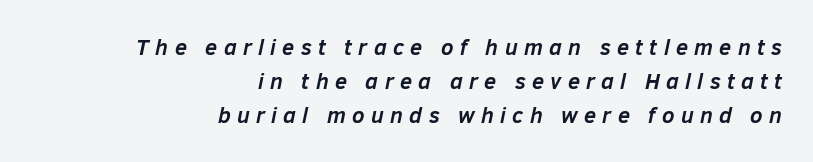
{"italic": "yes", "lean": "right", "slant_degrees": 12, "bold": "yes", "underline": "no", "align": "right", "line_spacing": "normal", "line_spacing_ratio": 1.55, "letter_spacing": "wide", "letter_spacing_em": 0.29, "glyph_px": 22}
